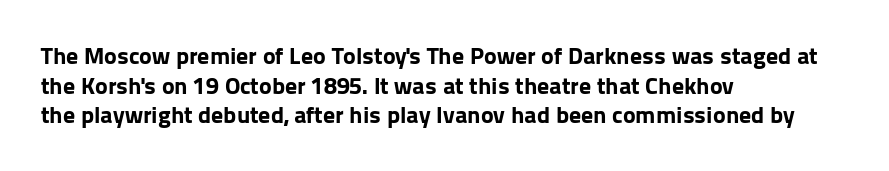
Nobody drew a line under any word here. The lettering stays uniformly vertical, giving the passage a roman look. Each word holds together tightly as a unit, with standard inter-letter gaps. A student would call this left alignment; a typographer would say flush left, rag right. Typographic density is high because the face is bold.
